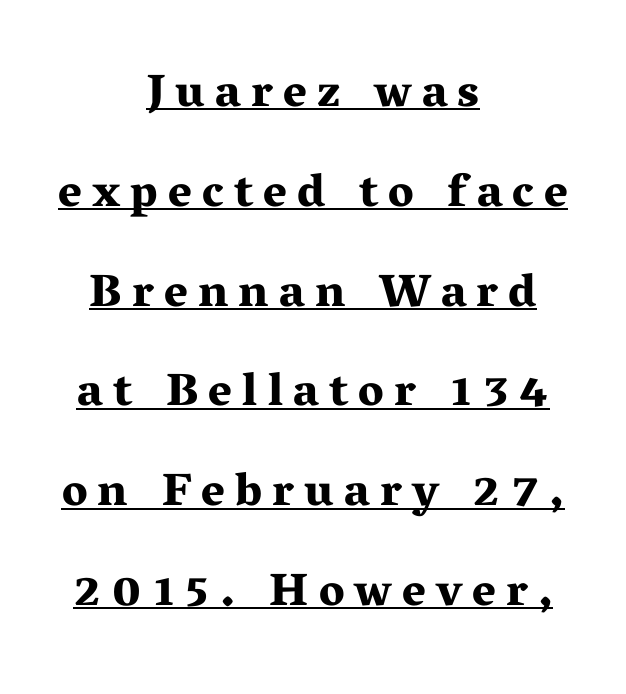
Interline gaps are noticeably wide in this sample. Emphasis by weight is at full strength: bold. The lettering is marked with a stroke running underneath it. The paragraph shown floats in the horizontal middle. In terms of letterform style, serifs are clearly present. Is this a fixed-width face? No — the glyphs have proportional, varying widths.
